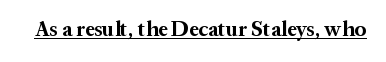
Q: Is the text bold? A: Yes.
Q: Is the text italic (slanted)? A: No, it is upright.
Q: Is the text underlined? A: Yes.
Q: Is the spacing between letters normal or unusually wide? A: Normal.
